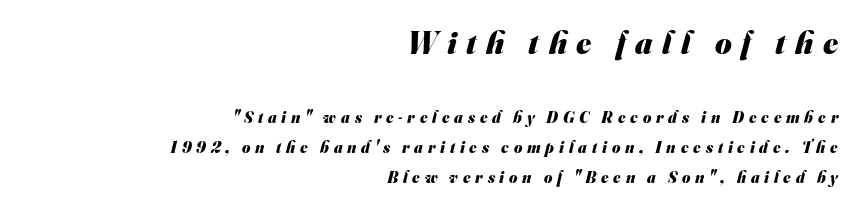
Students, note that the glyphs here are deliberately spaced far apart. Think of a printed novel: that variable character pitch is what you see here. You'd pick this weight for a headline — it's a proper bold. One-word summary of the alignment: right.
